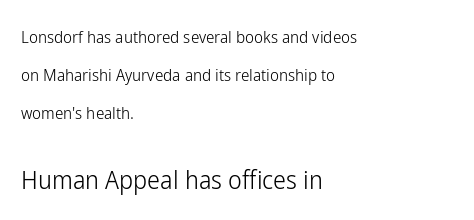
Q: Is the text bold? A: No.
Q: Is the text italic (slanted)? A: No, it is upright.
Q: Is the text underlined? A: No.
Q: How is the paragraph aligned? A: Left-aligned.
Q: Is the spacing between letters normal or unusually wide? A: Normal.
Q: Is the spacing between lines tight, normal or loose? A: Loose.
Q: Which block of text is set in a larger size, the first (top) or the second (bottom)? A: The second (bottom) one.
